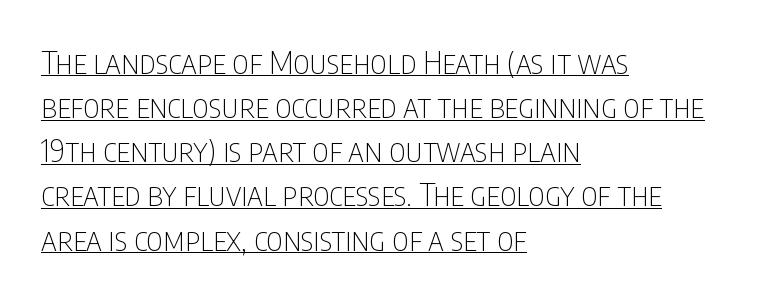
The rendering uses natural spacing where letterforms have individual widths. The rag falls on the right side of this text block. This rendering employs a face without finishing strokes, i.e., a sans-serif. Each line of the rendering has a horizontal stroke beneath the glyphs.
